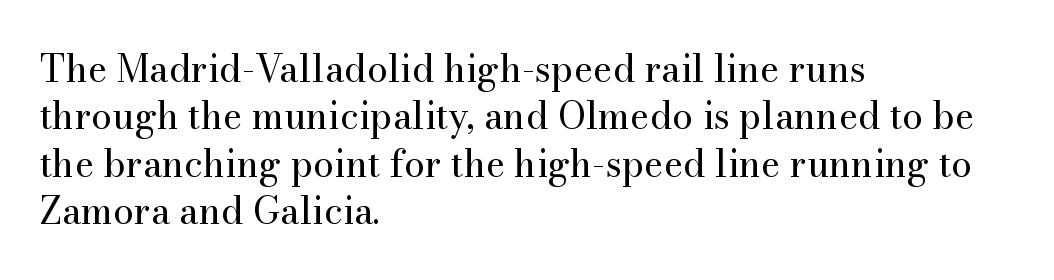
Q: Is the text bold? A: No.
Q: Is the text italic (slanted)? A: No, it is upright.
Q: Is the typeface a serif or a sans-serif typeface? A: Serif.
Q: Is the text underlined? A: No.
Q: How is the paragraph aligned? A: Left-aligned.
Q: Is the spacing between letters normal or unusually wide? A: Normal.
Q: Is the spacing between lines tight, normal or loose? A: Normal.
Q: Width (condensed, normal, or wide)? A: Normal.
Q: Stroke contrast? A: Medium.
Q: x-height? A: Small.
Q: Monospaced? A: No.
